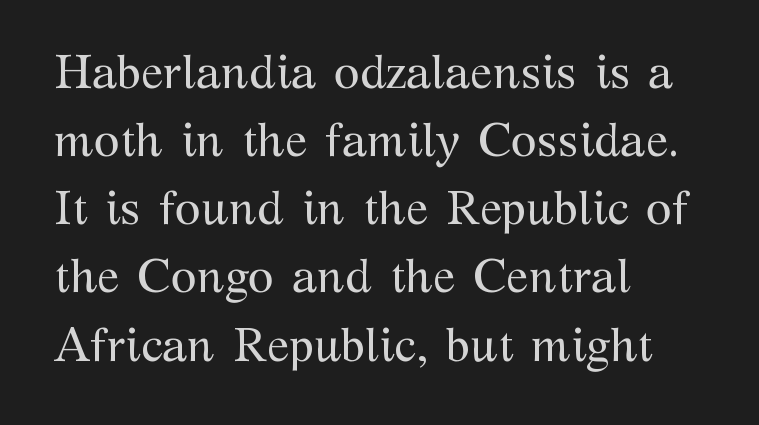
Note the varied advance widths — an 'i' is clearly narrower than an 'm'. Letter spacing: default. The cut favours lightness, reaching ordinary text weight at its darkest. To sum up the face: it has serifs.
